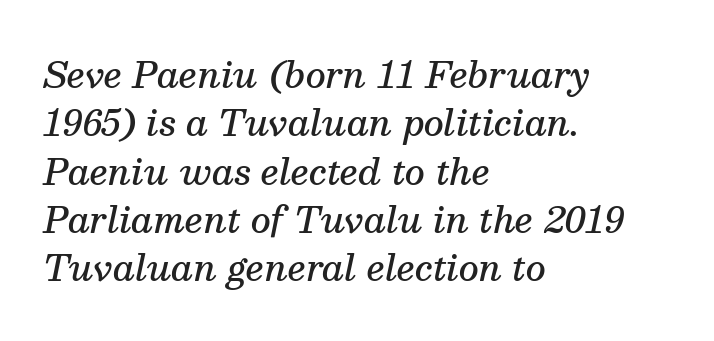
{"serif": "yes", "italic": "yes", "lean": "right", "slant_degrees": 13, "bold": "semi", "weight": "semibold", "width": "normal", "stroke_contrast": "medium", "x_height": "medium", "monospaced": "no", "underline": "no", "align": "left", "line_spacing": "normal", "line_spacing_ratio": 1.38, "letter_spacing": "normal", "letter_spacing_em": 0.0, "glyph_px": 35}
